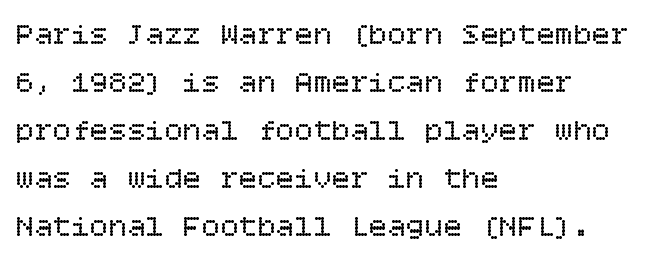
Plain, unruled lines of type. Between one letter and the next there's only the usual sliver of space. Evenly set lines give the paragraph a standard silhouette. Casual observation: everything's shoved over to the left. The cut favours lightness, reaching ordinary text weight at its darkest. Vertical strokes here are truly vertical.
